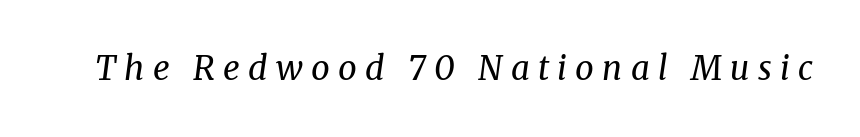
The image shows 33 px regular-weight serif type, italic (leaning right); set unusually wide letter spacing (+0.25 em), not underlined; medium stroke contrast and a medium x-height.
